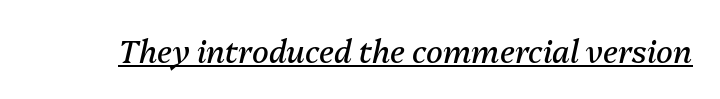
Q: Is the text bold? A: No.
Q: Is the text italic (slanted)? A: Yes, it leans right by about 13 degrees.
Q: Is the text underlined? A: Yes.
Q: Is the spacing between letters normal or unusually wide? A: Normal.
Q: Width (condensed, normal, or wide)? A: Normal.
Q: Stroke contrast? A: Medium.
Q: x-height? A: Medium.
Q: Monospaced? A: No.
